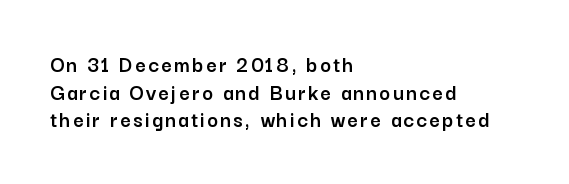
The image shows 23 px text type, upright; set left-aligned, line spacing 1.2x, not underlined.
